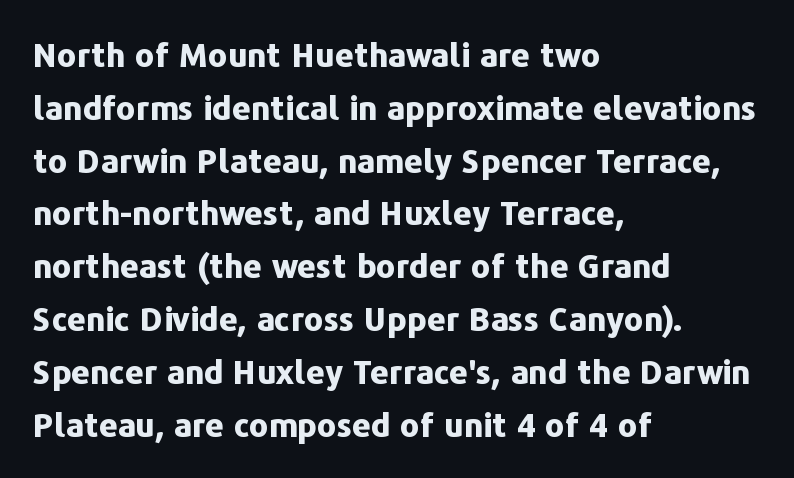
Q: Is the text bold? A: Yes.
Q: Is the text italic (slanted)? A: No, it is upright.
Q: Is the typeface a serif or a sans-serif typeface? A: Sans-serif.
Q: Is the text underlined? A: No.
Q: How is the paragraph aligned? A: Left-aligned.
Q: Is the spacing between letters normal or unusually wide? A: Normal.
Q: Is the spacing between lines tight, normal or loose? A: Normal.
Q: Width (condensed, normal, or wide)? A: Normal.
Q: Stroke contrast? A: Low.
Q: x-height? A: Medium.
Q: Monospaced? A: No.
